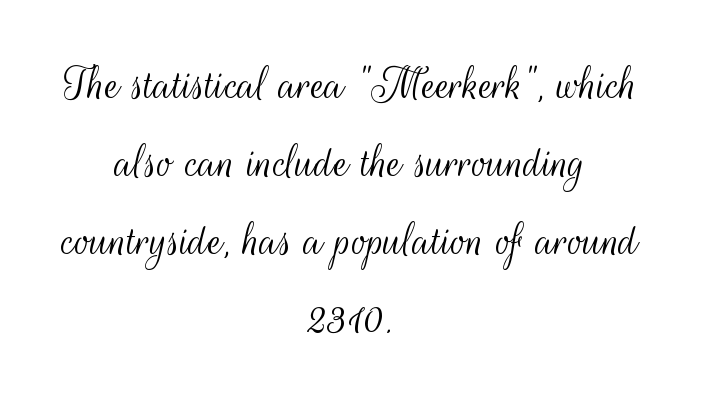
{"serif": "no", "bold": "no", "weight": "light", "width": "condensed", "stroke_contrast": "medium", "x_height": "small", "monospaced": "no", "underline": "no", "align": "center", "line_spacing": "normal", "line_spacing_ratio": 1.53, "letter_spacing": "normal", "letter_spacing_em": 0.0, "glyph_px": 51}
